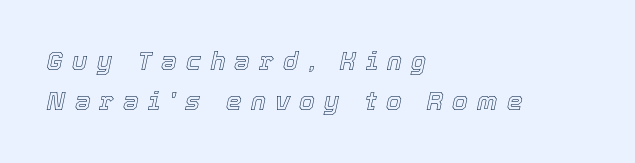
The image shows 25 px text type, italic (leaning right); set left-aligned, normal line spacing (1.62x), unusually wide letter spacing (+0.37 em), not underlined.
